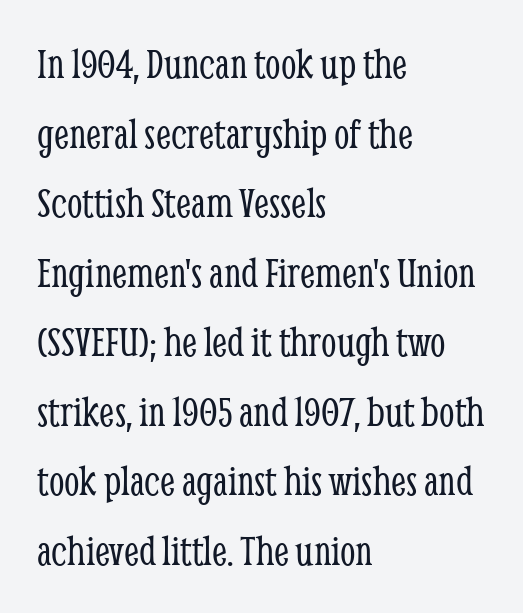
Q: Is the text bold? A: No.
Q: Is the text italic (slanted)? A: No, it is upright.
Q: Is the typeface a serif or a sans-serif typeface? A: Serif.
Q: Is the text underlined? A: No.
Q: How is the paragraph aligned? A: Left-aligned.
Q: Is the spacing between letters normal or unusually wide? A: Normal.
Q: Is the spacing between lines tight, normal or loose? A: Normal.
Q: Width (condensed, normal, or wide)? A: Condensed.
Q: Stroke contrast? A: Low.
Q: x-height? A: Medium.
Q: Monospaced? A: No.
